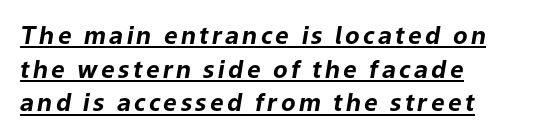
{"italic": "yes", "lean": "right", "slant_degrees": 9, "bold": "yes", "underline": "yes", "line_spacing": "normal", "line_spacing_ratio": 1.4, "glyph_px": 24}
